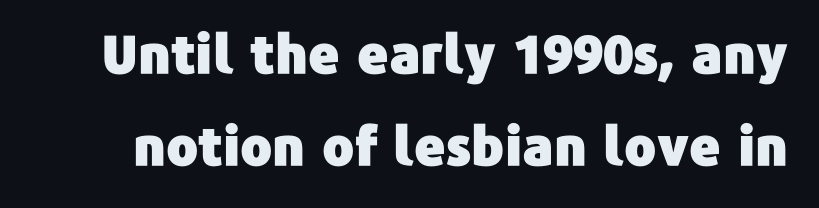
{"serif": "no", "italic": "no", "width": "normal", "stroke_contrast": "low", "x_height": "medium", "monospaced": "no", "underline": "no", "line_spacing_ratio": 1.73, "letter_spacing": "normal", "letter_spacing_em": 0.0, "glyph_px": 53}
